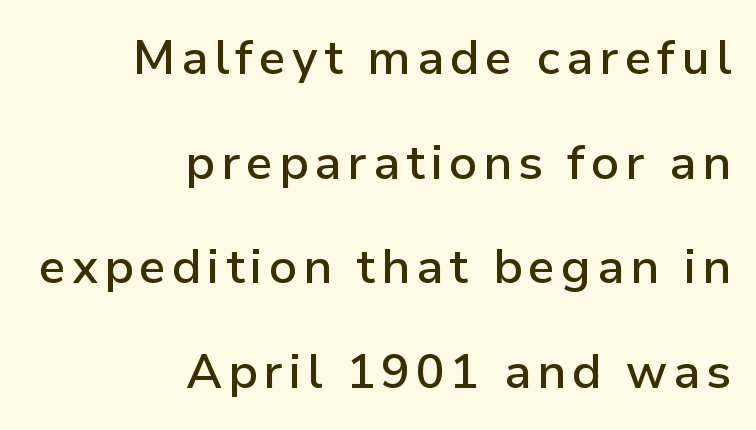
The image shows 48 px semibold sans-serif type, upright; set right-aligned, loose line spacing (2.18x), not underlined; low stroke contrast and a medium x-height.
